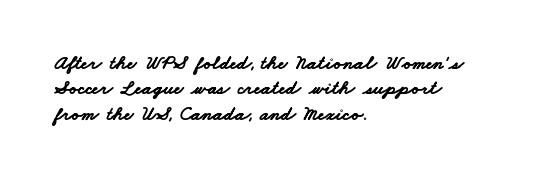
Q: Is the text bold? A: Yes.
Q: Is the text underlined? A: No.
Q: How is the paragraph aligned? A: Left-aligned.
Q: Is the spacing between letters normal or unusually wide? A: Normal.
Q: Is the spacing between lines tight, normal or loose? A: Normal.
